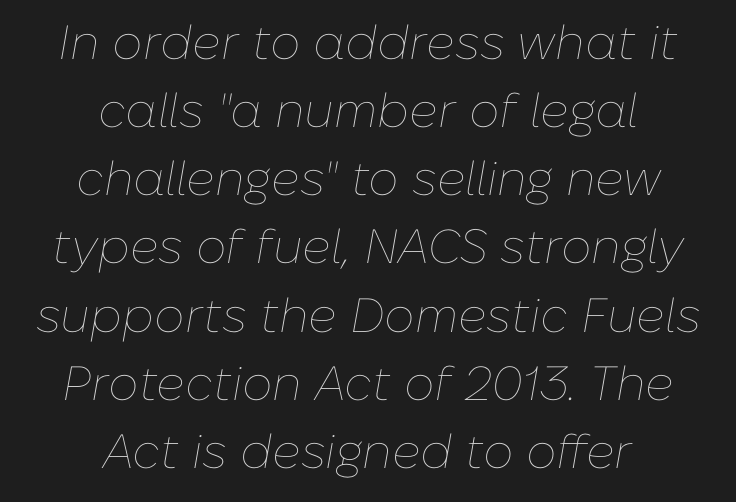
You can tell it's italic because the verticals aren't actually vertical. The letterforms sit at book weight or below. Where is the straight margin? There isn't one; the lines are centered. The letterforms sit shoulder to shoulder at normal distance. If you measured baseline to baseline, you'd find a middling distance. A typesetter would call this proportional, since set widths differ per character.
